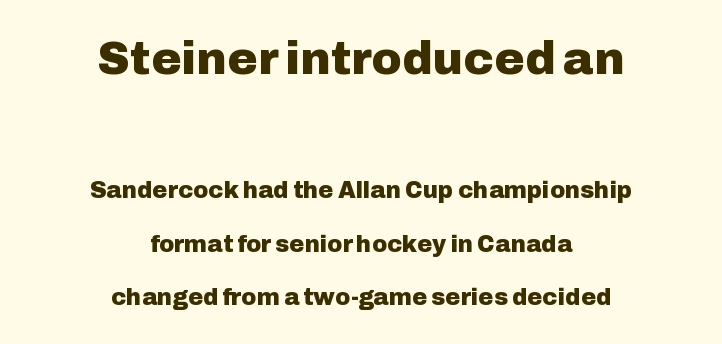
The image shows 46 px heavy sans-serif type, upright; set centered, loose line spacing (2.33x), normal letter spacing, not underlined; the first (top) block is 2.0x larger; low stroke contrast and a medium x-height.
